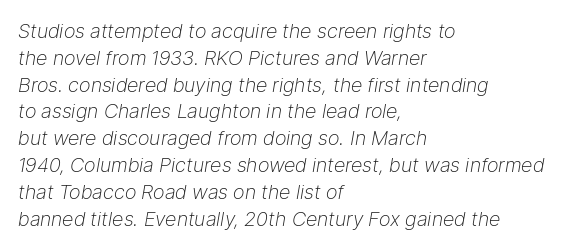
{"italic": "yes", "lean": "right", "slant_degrees": 9, "bold": "no", "underline": "no", "align": "left", "line_spacing": "normal", "line_spacing_ratio": 1.34, "letter_spacing": "normal", "letter_spacing_em": 0.0, "glyph_px": 20}
